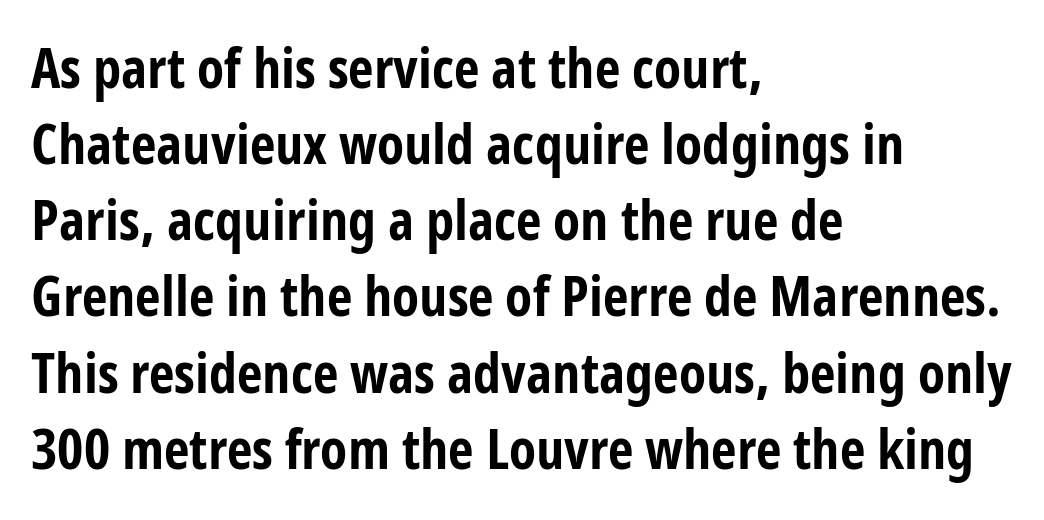
The image shows 56 px bold, condensed sans-serif type, upright; set left-aligned, normal line spacing (1.36x), normal letter spacing, not underlined; low stroke contrast and a medium x-height.
